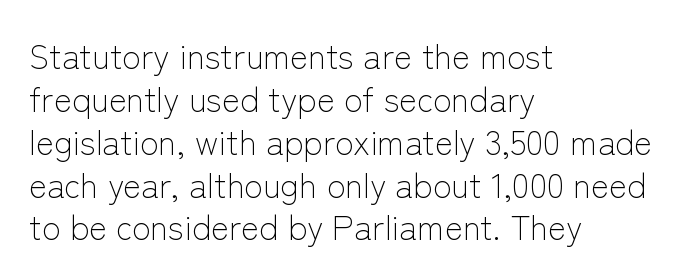
The image shows 34 px light sans-serif type, upright; set left-aligned, normal line spacing (1.26x), normal letter spacing, not underlined; low stroke contrast and a medium x-height.
